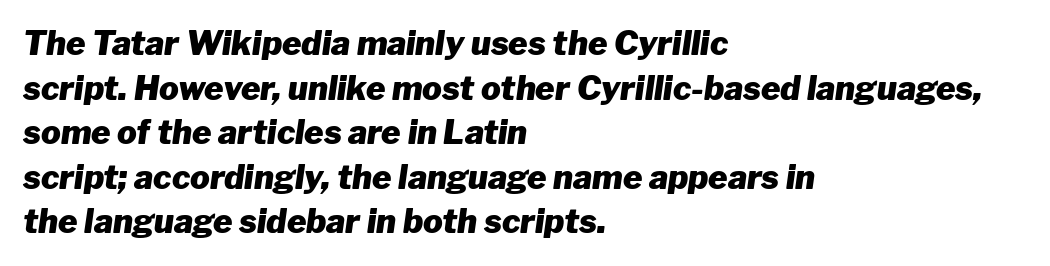
{"italic": "yes", "lean": "right", "slant_degrees": 8, "bold": "yes", "weight": "heavy", "width": "normal", "stroke_contrast": "low", "x_height": "medium", "monospaced": "no", "underline": "no", "align": "left", "line_spacing": "normal", "line_spacing_ratio": 1.35, "letter_spacing": "normal", "letter_spacing_em": 0.0, "glyph_px": 33}
